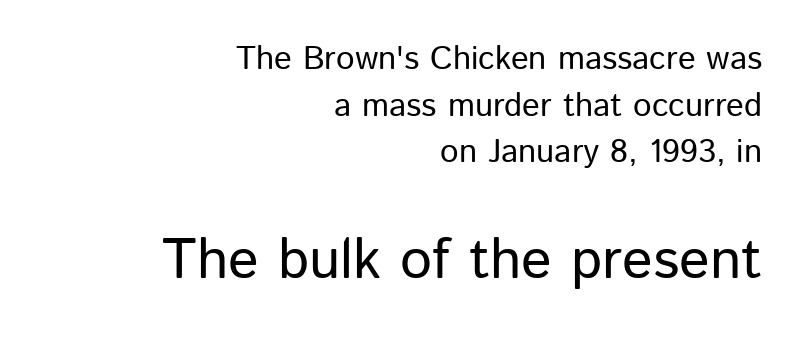
Q: Is the text bold? A: No.
Q: Is the text italic (slanted)? A: No, it is upright.
Q: Is the typeface a serif or a sans-serif typeface? A: Sans-serif.
Q: Is the text underlined? A: No.
Q: How is the paragraph aligned? A: Right-aligned.
Q: Is the spacing between letters normal or unusually wide? A: Normal.
Q: Is the spacing between lines tight, normal or loose? A: Normal.
Q: Which block of text is set in a larger size, the first (top) or the second (bottom)? A: The second (bottom) one.
Q: Width (condensed, normal, or wide)? A: Normal.
Q: Stroke contrast? A: Low.
Q: x-height? A: Medium.
Q: Monospaced? A: No.
